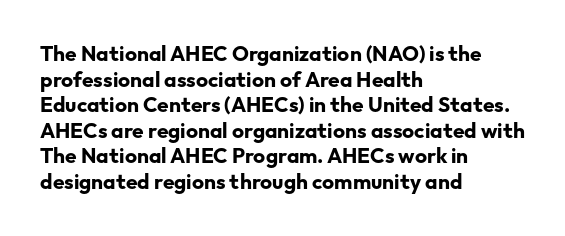
Is there any slant? The stems are plumb. The zone under the glyphs is completely vacant. Caption: bold face, heavy strokes. Each word holds together tightly as a unit, with standard inter-letter gaps. Does the copy run flush right? No — it runs flush left.
